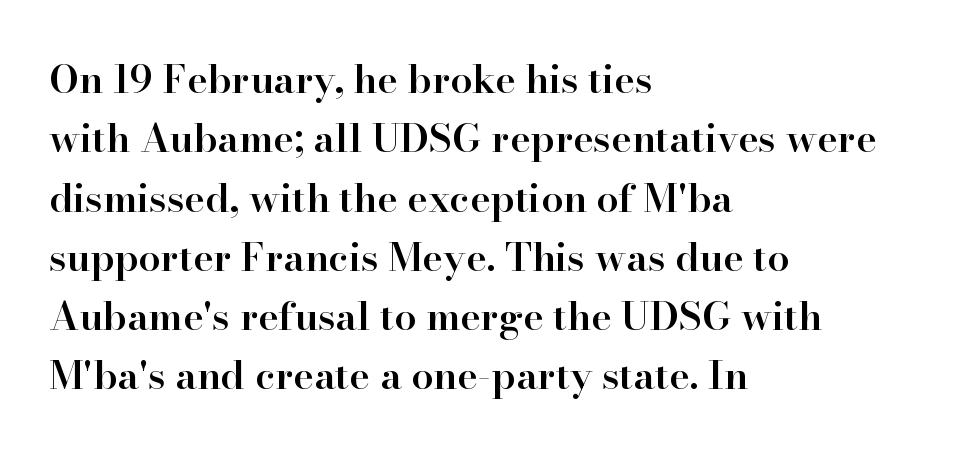
Q: Is the text bold? A: Semi-bold.
Q: Is the text italic (slanted)? A: No, it is upright.
Q: Is the typeface a serif or a sans-serif typeface? A: Serif.
Q: Is the text underlined? A: No.
Q: How is the paragraph aligned? A: Left-aligned.
Q: Is the spacing between letters normal or unusually wide? A: Normal.
Q: Is the spacing between lines tight, normal or loose? A: Normal.
Q: Width (condensed, normal, or wide)? A: Normal.
Q: Stroke contrast? A: High.
Q: x-height? A: Small.
Q: Monospaced? A: No.
